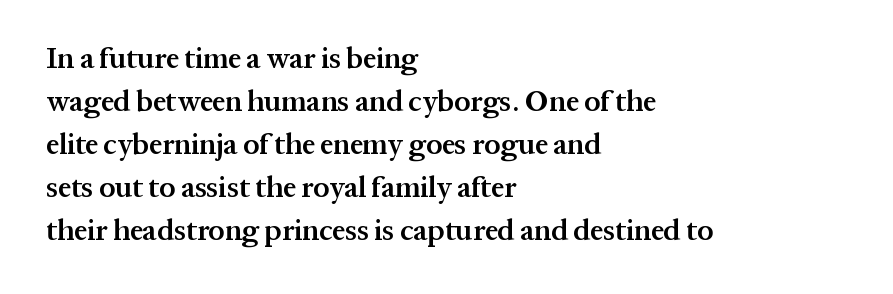
Q: Is the text bold? A: Semi-bold.
Q: Is the text italic (slanted)? A: No, it is upright.
Q: Is the typeface a serif or a sans-serif typeface? A: Serif.
Q: Is the text underlined? A: No.
Q: How is the paragraph aligned? A: Left-aligned.
Q: Is the spacing between letters normal or unusually wide? A: Normal.
Q: Is the spacing between lines tight, normal or loose? A: Normal.
Q: Width (condensed, normal, or wide)? A: Normal.
Q: Stroke contrast? A: Medium.
Q: x-height? A: Medium.
Q: Monospaced? A: No.
